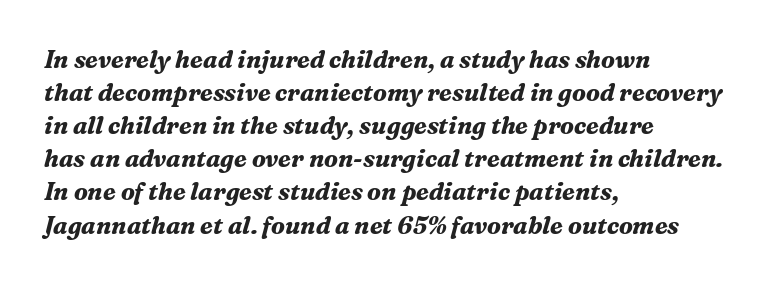
Q: Is the text bold? A: Yes.
Q: Is the text italic (slanted)? A: Yes, it leans right by about 16 degrees.
Q: Is the text underlined? A: No.
Q: How is the paragraph aligned? A: Left-aligned.
Q: Is the spacing between letters normal or unusually wide? A: Normal.
Q: Is the spacing between lines tight, normal or loose? A: Normal.
